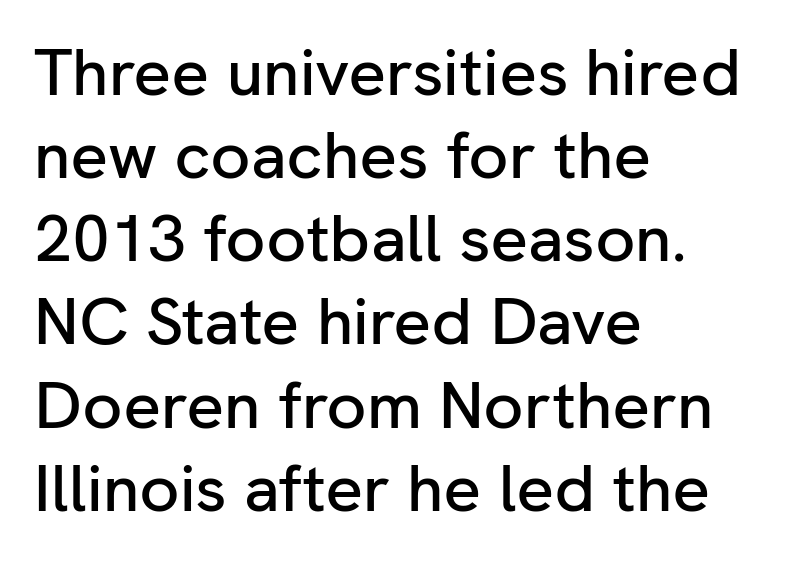
Q: Is the text italic (slanted)? A: No, it is upright.
Q: Is the typeface a serif or a sans-serif typeface? A: Sans-serif.
Q: Is the text underlined? A: No.
Q: How is the paragraph aligned? A: Left-aligned.
Q: Is the spacing between letters normal or unusually wide? A: Normal.
Q: Is the spacing between lines tight, normal or loose? A: Normal.
Q: Width (condensed, normal, or wide)? A: Normal.
Q: Stroke contrast? A: Low.
Q: x-height? A: Medium.
Q: Monospaced? A: No.
